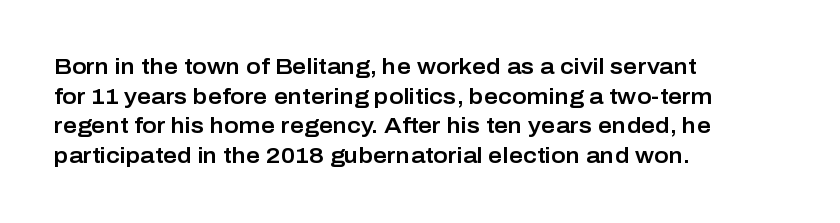
{"italic": "no", "underline": "no", "align": "left", "line_spacing": "normal", "line_spacing_ratio": 1.35, "letter_spacing": "normal", "letter_spacing_em": 0.0, "glyph_px": 22}
